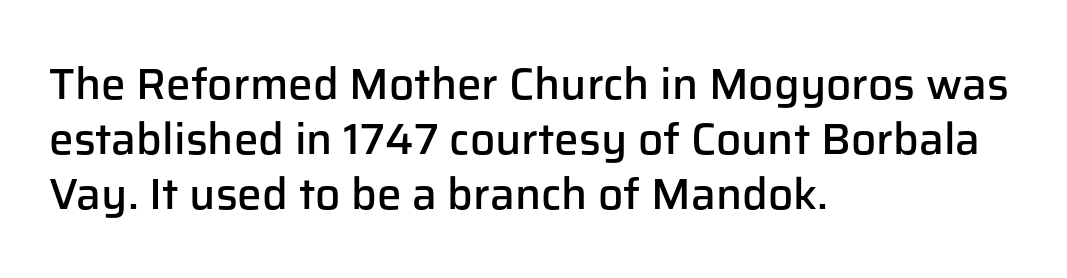
What's the leading like? Ordinary, nothing unusual. The font's upright variant was chosen for this text. The rag falls on the right side of this text block. Students, this is semibold: more ink than regular, less than bold. The face used here is rendered with its standard letterfit.
